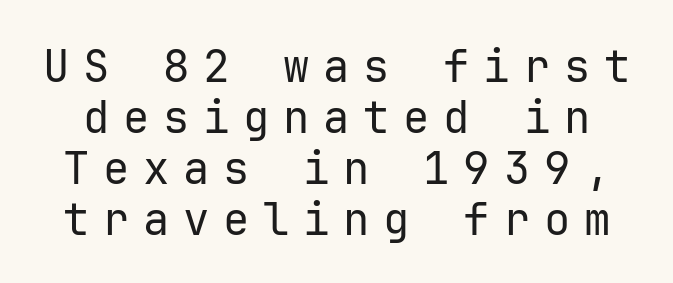
The image shows 44 px regular-weight sans-serif type, upright, monospaced; set line spacing 1.16x, unusually wide letter spacing (+0.31 em), not underlined; low stroke contrast and a medium x-height.
